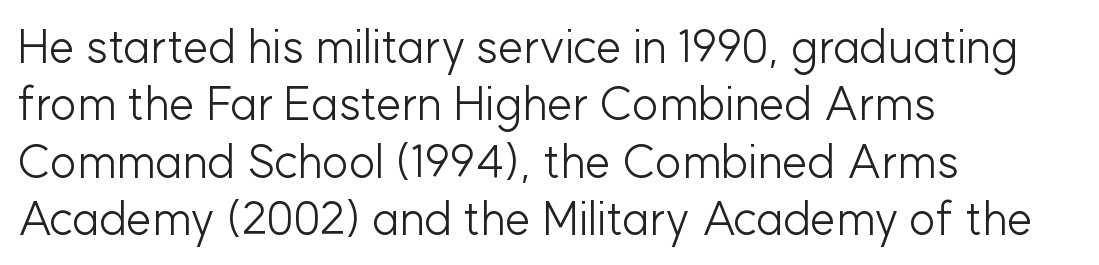
Q: Is the text bold? A: No.
Q: Is the text italic (slanted)? A: No, it is upright.
Q: Is the typeface a serif or a sans-serif typeface? A: Sans-serif.
Q: Is the text underlined? A: No.
Q: How is the paragraph aligned? A: Left-aligned.
Q: Is the spacing between letters normal or unusually wide? A: Normal.
Q: Is the spacing between lines tight, normal or loose? A: Normal.
Q: Width (condensed, normal, or wide)? A: Normal.
Q: Stroke contrast? A: Low.
Q: x-height? A: Medium.
Q: Monospaced? A: No.
